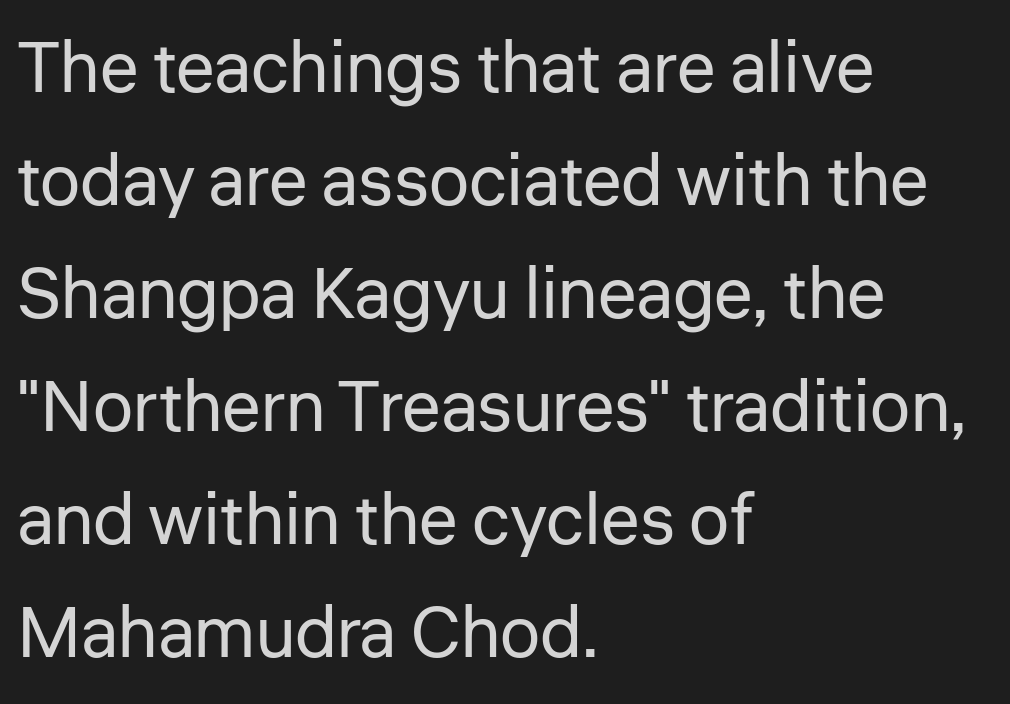
To sum up the face: it is a sans, with no serifs. Heft: none added — not bold. You could call the tracking neutral — neither tight nor loose. You can tell it's not italic because the verticals are truly vertical. The gap between lines stays unmarked. A student would call this left alignment; a typographer would say flush left, rag right.
